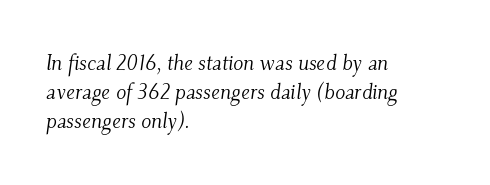
Q: Is the text bold? A: No.
Q: Is the text italic (slanted)? A: Yes, it leans right by about 9 degrees.
Q: Is the text underlined? A: No.
Q: How is the paragraph aligned? A: Left-aligned.
Q: Is the spacing between letters normal or unusually wide? A: Normal.
Q: Is the spacing between lines tight, normal or loose? A: Normal.
